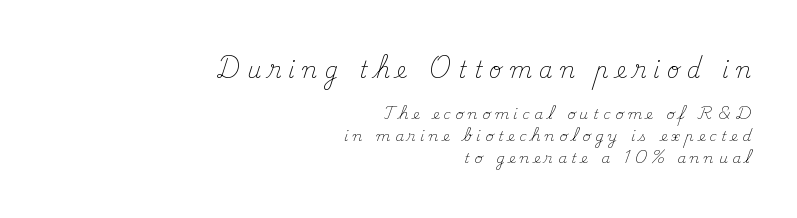
The image shows 22 px text type; set right-aligned, normal line spacing (1.59x), unusually wide letter spacing (+0.33 em), not underlined; the first (top) block is 1.57x larger.
